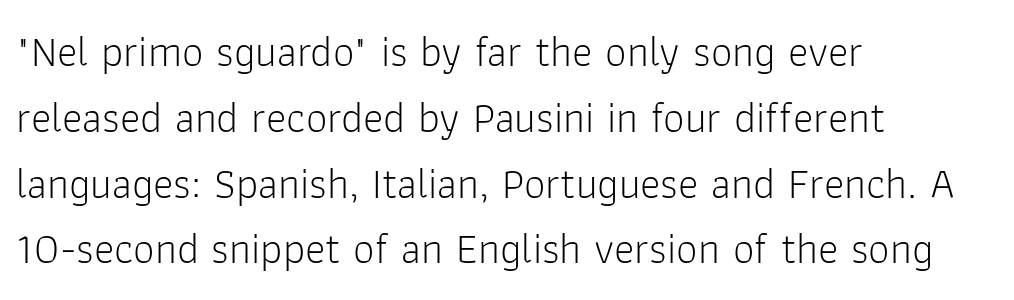
{"serif": "no", "italic": "no", "bold": "no", "weight": "light", "width": "normal", "stroke_contrast": "low", "x_height": "medium", "monospaced": "no", "underline": "no", "align": "left", "line_spacing": "normal", "line_spacing_ratio": 1.53, "letter_spacing": "normal", "letter_spacing_em": 0.0, "glyph_px": 43}
